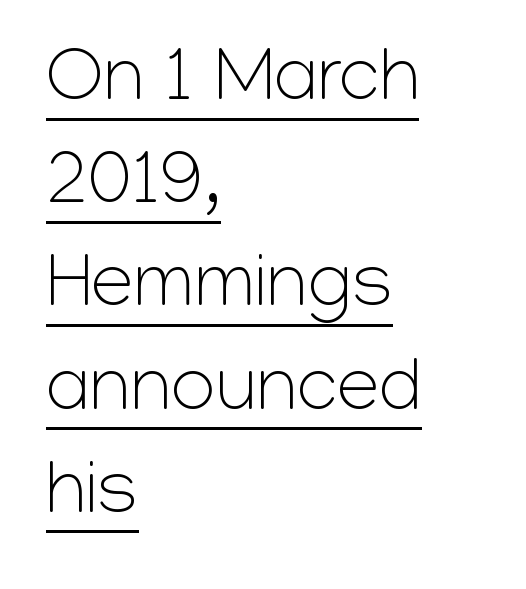
{"serif": "no", "italic": "no", "bold": "no", "weight": "light", "width": "normal", "stroke_contrast": "low", "x_height": "medium", "monospaced": "no", "underline": "yes", "align": "left", "line_spacing": "normal", "line_spacing_ratio": 1.34, "letter_spacing": "normal", "letter_spacing_em": 0.0, "glyph_px": 77}
